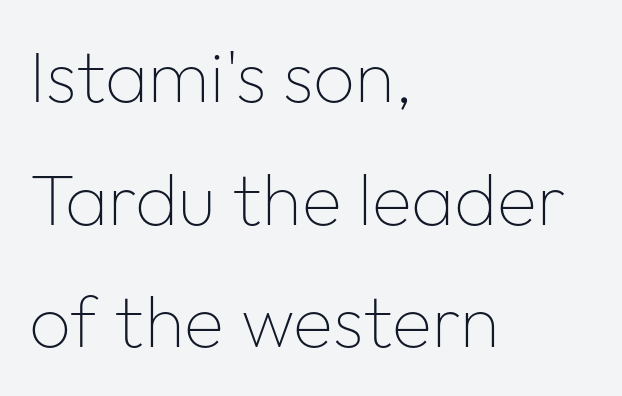
The image shows 73 px thin sans-serif type, upright; set left-aligned, normal line spacing (1.68x), normal letter spacing, not underlined; low stroke contrast and a medium x-height.
